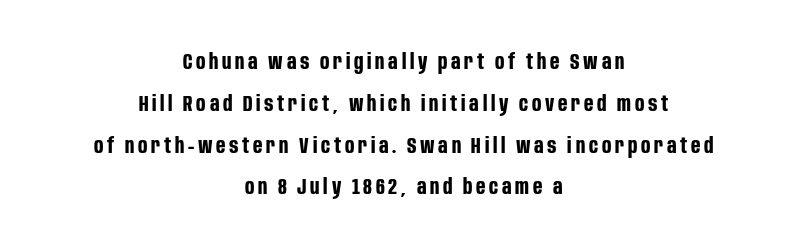
The string is rendered with underlining switched off. Alignment: centered. The leading is generous, giving the passage an open texture. The type sits square on the baseline with zero lean. The font is running at its bold setting.
